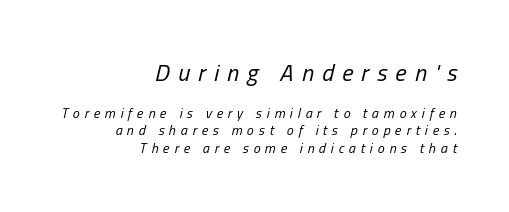
The image shows 24 px text type, italic (leaning right); set right-aligned, line spacing 1.24x, unusually wide letter spacing (+0.34 em), not underlined; the first (top) block is 1.71x larger.
